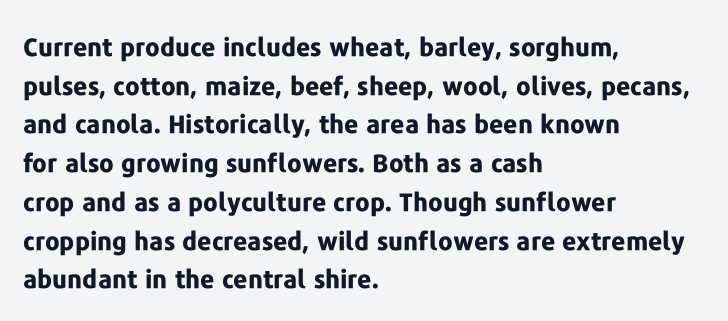
{"italic": "no", "bold": "yes", "underline": "no", "align": "left", "line_spacing": "normal", "line_spacing_ratio": 1.55, "letter_spacing": "normal", "letter_spacing_em": 0.0, "glyph_px": 25}
